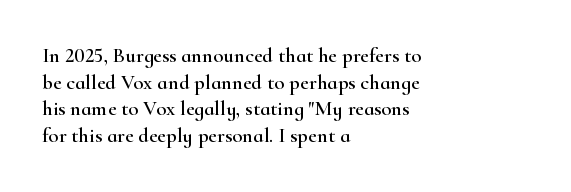
Q: Is the text italic (slanted)? A: No, it is upright.
Q: Is the text underlined? A: No.
Q: How is the paragraph aligned? A: Left-aligned.
Q: Is the spacing between letters normal or unusually wide? A: Normal.
Q: Is the spacing between lines tight, normal or loose? A: Normal.
